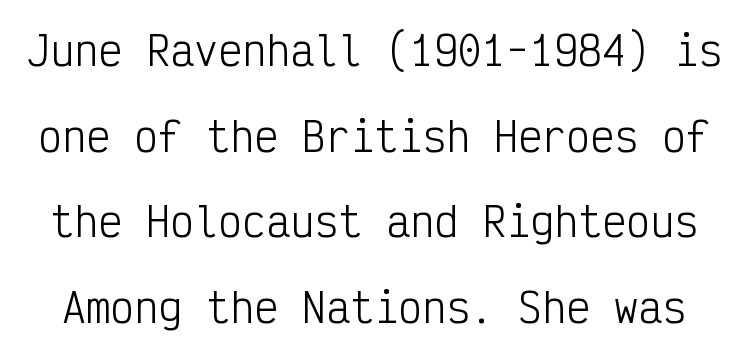
The image shows 40 px light, condensed sans-serif type, upright, monospaced; set loose line spacing (2.14x), normal letter spacing, not underlined; low stroke contrast and a medium x-height.
